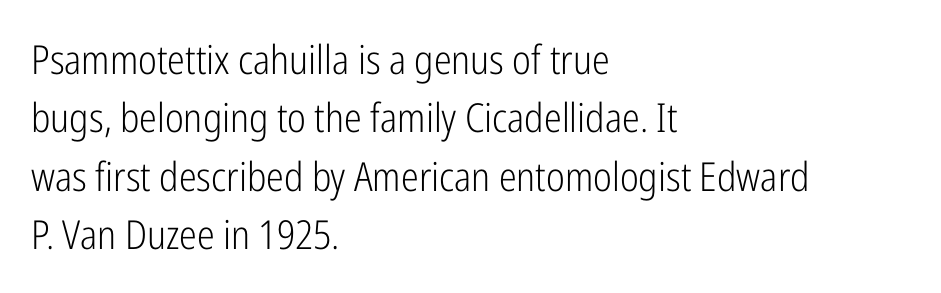
The image shows 40 px light, condensed sans-serif type, upright; set left-aligned, normal line spacing (1.46x), normal letter spacing, not underlined; low stroke contrast and a medium x-height.
